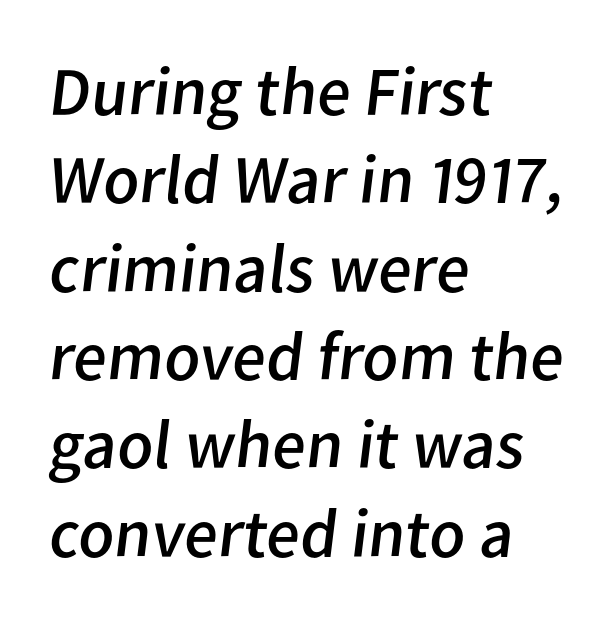
Q: Is the text bold? A: No.
Q: Is the typeface a serif or a sans-serif typeface? A: Sans-serif.
Q: Is the text underlined? A: No.
Q: How is the paragraph aligned? A: Left-aligned.
Q: Is the spacing between letters normal or unusually wide? A: Normal.
Q: Is the spacing between lines tight, normal or loose? A: Normal.
Q: Width (condensed, normal, or wide)? A: Normal.
Q: Stroke contrast? A: Low.
Q: x-height? A: Medium.
Q: Monospaced? A: No.
